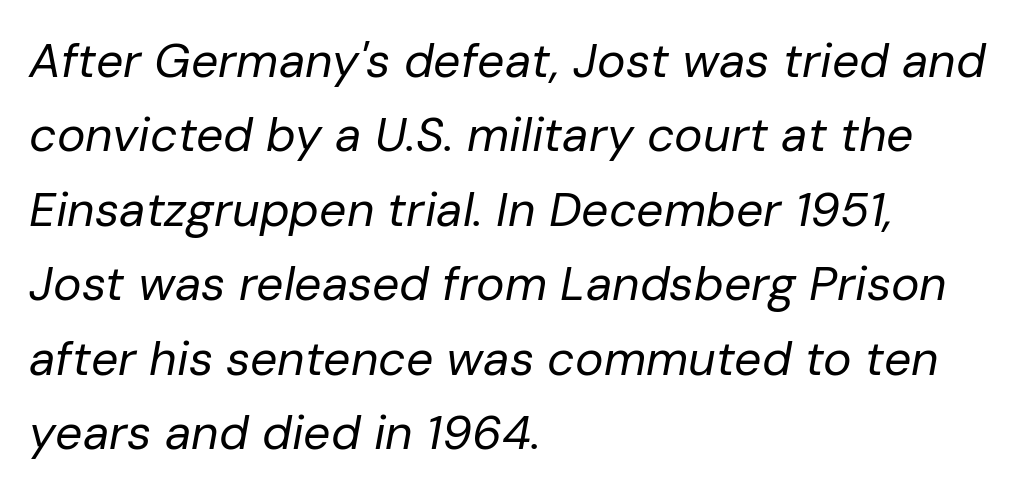
{"italic": "yes", "lean": "right", "slant_degrees": 10, "bold": "no", "weight": "regular", "width": "normal", "stroke_contrast": "low", "x_height": "medium", "monospaced": "no", "underline": "no", "align": "left", "line_spacing": "normal", "line_spacing_ratio": 1.55, "letter_spacing": "normal", "letter_spacing_em": 0.0, "glyph_px": 48}
